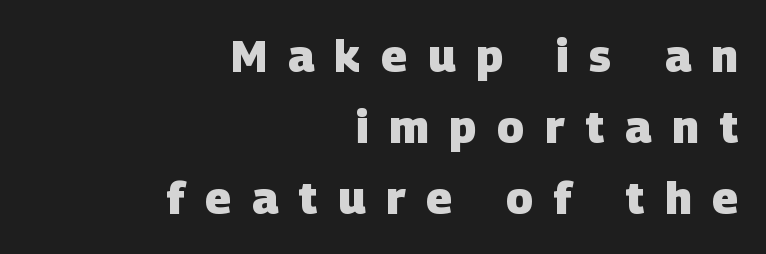
Q: Is the text bold? A: Yes.
Q: Is the typeface a serif or a sans-serif typeface? A: Sans-serif.
Q: Is the text underlined? A: No.
Q: How is the paragraph aligned? A: Right-aligned.
Q: Is the spacing between letters normal or unusually wide? A: Unusually wide.
Q: Is the spacing between lines tight, normal or loose? A: Normal.
Q: Width (condensed, normal, or wide)? A: Normal.
Q: Stroke contrast? A: Low.
Q: x-height? A: Large.
Q: Monospaced? A: No.
